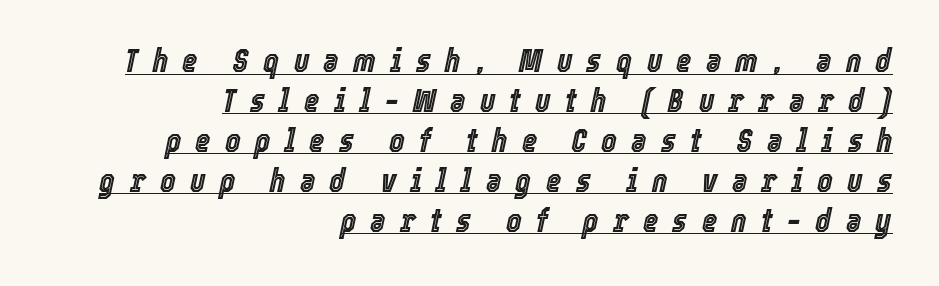
{"italic": "yes", "lean": "right", "slant_degrees": 12, "width": "condensed", "x_height": "medium", "monospaced": "no", "underline": "yes", "align": "right", "line_spacing_ratio": 1.21, "letter_spacing": "wide", "letter_spacing_em": 0.43, "glyph_px": 33}
